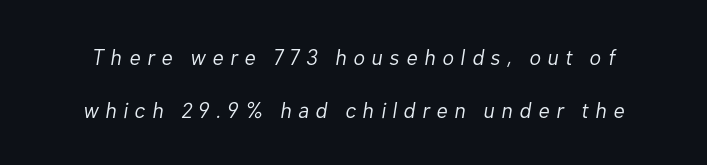
{"italic": "yes", "lean": "right", "slant_degrees": 10, "bold": "no", "underline": "no", "line_spacing": "loose", "line_spacing_ratio": 2.39, "letter_spacing": "wide", "letter_spacing_em": 0.3, "glyph_px": 22}
